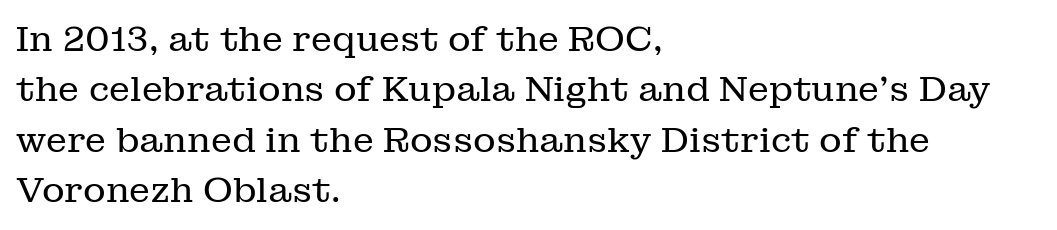
{"serif": "yes", "italic": "no", "bold": "no", "weight": "regular", "width": "normal", "stroke_contrast": "low", "x_height": "medium", "monospaced": "no", "underline": "no", "align": "left", "line_spacing": "normal", "line_spacing_ratio": 1.44, "letter_spacing": "normal", "letter_spacing_em": 0.0, "glyph_px": 35}
